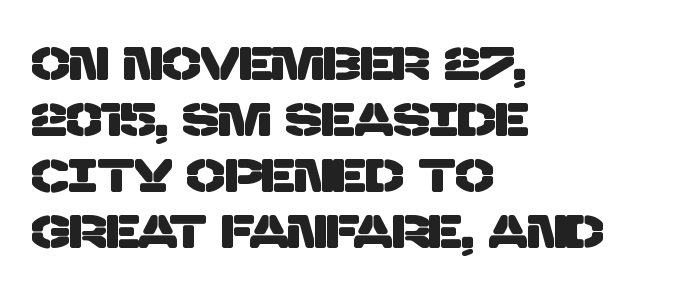
The image shows 46 px sans-serif type; set left-aligned, line spacing 1.22x, normal letter spacing, not underlined; low stroke contrast and a large x-height.
